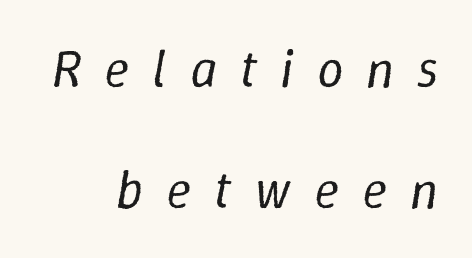
This is oblique type, the kind used for emphasis or titles. No word sits above an underline. This rendering widens character spacing well past its baseline value. The vertical gap from one line to the next is large. Is this a fixed-width face? No — the glyphs have proportional, varying widths.
